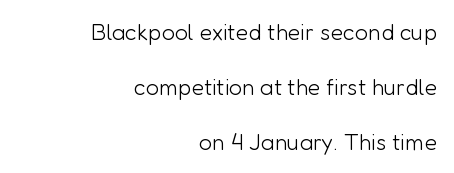
The image shows 23 px text type, upright; set right-aligned, loose line spacing (2.39x), normal letter spacing, not underlined.
